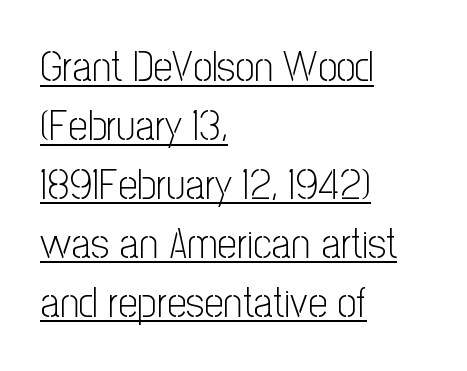
The image shows 43 px light, condensed sans-serif type, upright; set left-aligned, normal line spacing (1.37x), normal letter spacing, underlined; low stroke contrast and a medium x-height.
